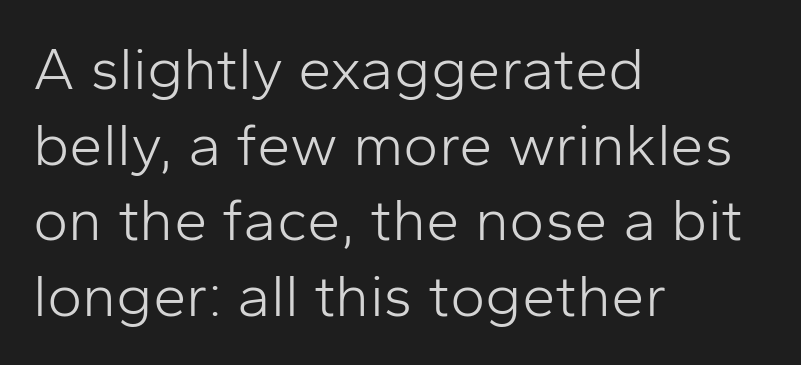
The image shows 60 px light sans-serif type, upright; set left-aligned, normal line spacing (1.26x), normal letter spacing, not underlined; low stroke contrast and a medium x-height.
